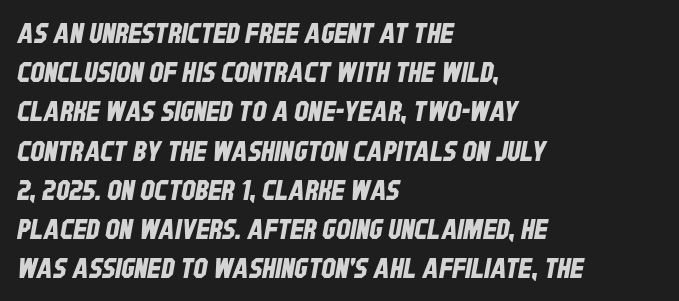
The image shows 28 px condensed sans-serif type; set left-aligned, normal line spacing (1.4x), normal letter spacing, not underlined; low stroke contrast and a large x-height.
